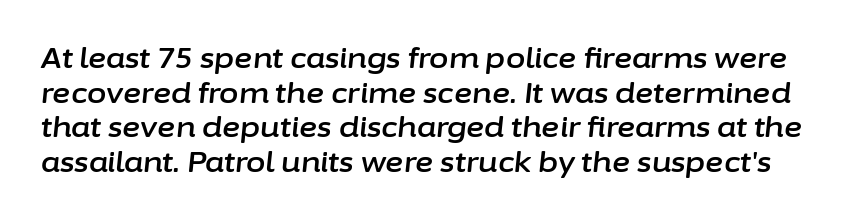
The image shows 28 px text type, italic (leaning right); set line spacing 1.24x, normal letter spacing, not underlined; low stroke contrast and a medium x-height.
